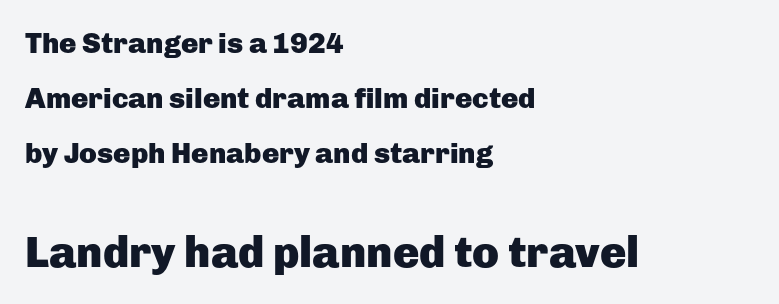
Q: Is the text bold? A: Yes.
Q: Is the text italic (slanted)? A: No, it is upright.
Q: Is the typeface a serif or a sans-serif typeface? A: Sans-serif.
Q: Is the text underlined? A: No.
Q: How is the paragraph aligned? A: Left-aligned.
Q: Is the spacing between letters normal or unusually wide? A: Normal.
Q: Is the spacing between lines tight, normal or loose? A: Loose.
Q: Which block of text is set in a larger size, the first (top) or the second (bottom)? A: The second (bottom) one.
Q: Width (condensed, normal, or wide)? A: Normal.
Q: Stroke contrast? A: Low.
Q: x-height? A: Medium.
Q: Monospaced? A: No.
